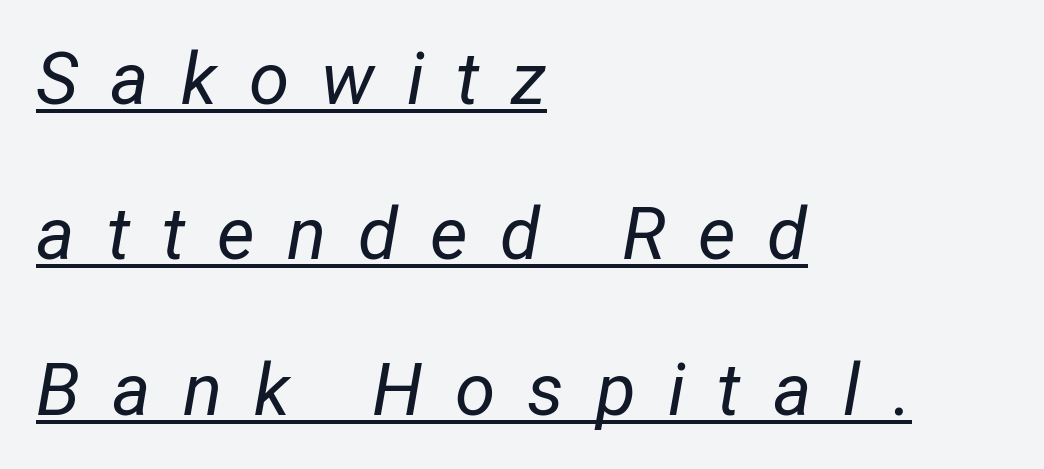
You could not count columns in this text — the font is proportionally spaced. The rendering inserts visible extra space after every character. Is the block centered? No — it sits flush against the left margin. The vertical gap from one line to the next is large. Notice how a bar underscores the lettering throughout. Observe the lean: these are italic letterforms.
